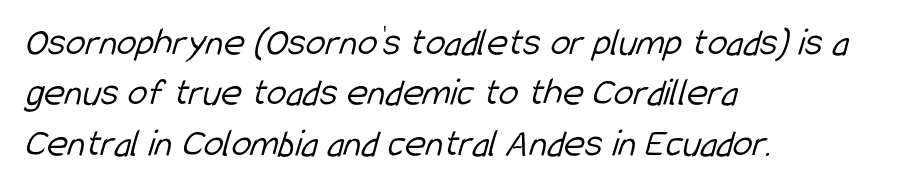
Q: Is the text bold? A: No.
Q: Is the typeface a serif or a sans-serif typeface? A: Sans-serif.
Q: Is the text underlined? A: No.
Q: How is the paragraph aligned? A: Left-aligned.
Q: Is the spacing between letters normal or unusually wide? A: Normal.
Q: Is the spacing between lines tight, normal or loose? A: Normal.
Q: Width (condensed, normal, or wide)? A: Condensed.
Q: Stroke contrast? A: Low.
Q: x-height? A: Medium.
Q: Monospaced? A: No.
